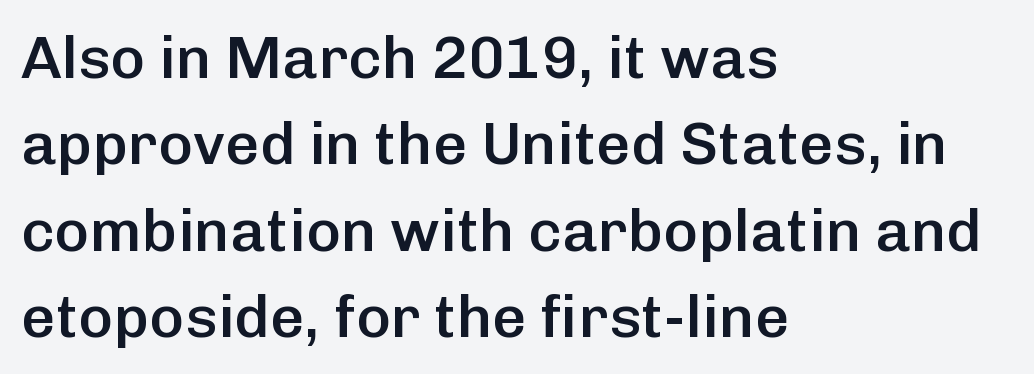
Q: Is the text bold? A: Semi-bold.
Q: Is the text italic (slanted)? A: No, it is upright.
Q: Is the typeface a serif or a sans-serif typeface? A: Sans-serif.
Q: Is the text underlined? A: No.
Q: How is the paragraph aligned? A: Left-aligned.
Q: Is the spacing between letters normal or unusually wide? A: Normal.
Q: Is the spacing between lines tight, normal or loose? A: Normal.
Q: Width (condensed, normal, or wide)? A: Normal.
Q: Stroke contrast? A: Low.
Q: x-height? A: Medium.
Q: Monospaced? A: No.
